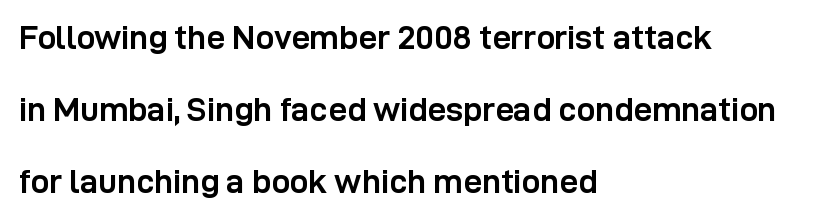
Q: Is the text bold? A: Yes.
Q: Is the text italic (slanted)? A: No, it is upright.
Q: Is the typeface a serif or a sans-serif typeface? A: Sans-serif.
Q: Is the text underlined? A: No.
Q: How is the paragraph aligned? A: Left-aligned.
Q: Is the spacing between letters normal or unusually wide? A: Normal.
Q: Is the spacing between lines tight, normal or loose? A: Loose.
Q: Width (condensed, normal, or wide)? A: Normal.
Q: Stroke contrast? A: Low.
Q: x-height? A: Medium.
Q: Monospaced? A: No.
